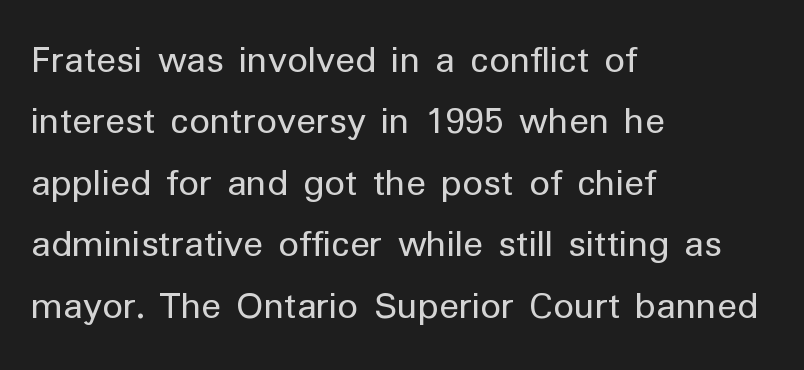
Q: Is the text bold? A: No.
Q: Is the text italic (slanted)? A: No, it is upright.
Q: Is the typeface a serif or a sans-serif typeface? A: Sans-serif.
Q: Is the text underlined? A: No.
Q: How is the paragraph aligned? A: Left-aligned.
Q: Is the spacing between letters normal or unusually wide? A: Normal.
Q: Is the spacing between lines tight, normal or loose? A: Normal.
Q: Width (condensed, normal, or wide)? A: Normal.
Q: Stroke contrast? A: Low.
Q: x-height? A: Medium.
Q: Monospaced? A: No.
